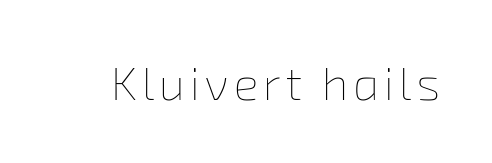
Q: Is the text bold? A: No.
Q: Is the text underlined? A: No.
Q: Width (condensed, normal, or wide)? A: Normal.
Q: Stroke contrast? A: Low.
Q: x-height? A: Medium.
Q: Monospaced? A: No.
